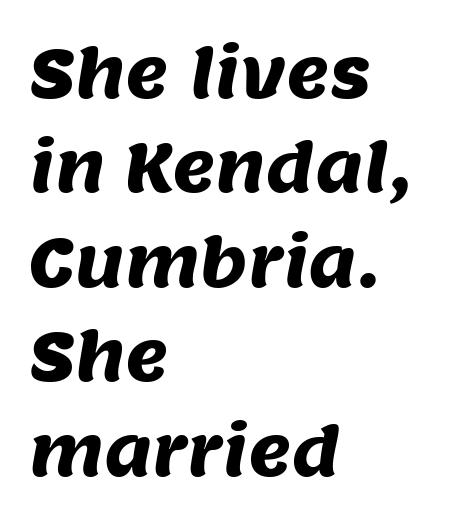
The image shows 66 px sans-serif type; set left-aligned, normal line spacing (1.43x), normal letter spacing, not underlined; medium stroke contrast and a large x-height.
